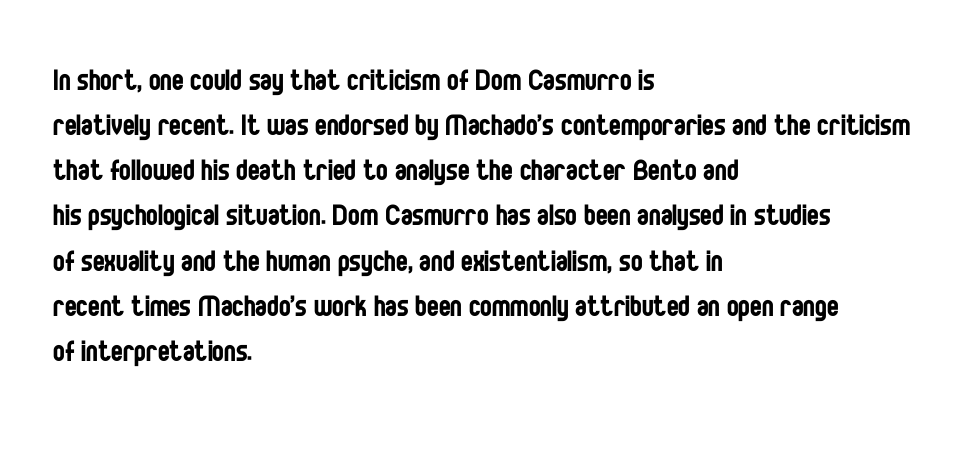
{"serif": "no", "italic": "no", "bold": "no", "weight": "regular", "width": "condensed", "stroke_contrast": "low", "x_height": "large", "monospaced": "no", "underline": "no", "align": "left", "line_spacing": "normal", "line_spacing_ratio": 1.29, "letter_spacing": "normal", "letter_spacing_em": 0.0, "glyph_px": 35}
